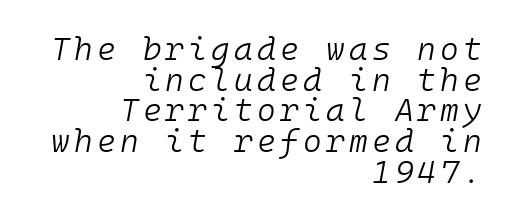
The image shows 32 px light type, italic (leaning right), monospaced; set right-aligned, tight line spacing (0.96x), not underlined; low stroke contrast and a medium x-height.
